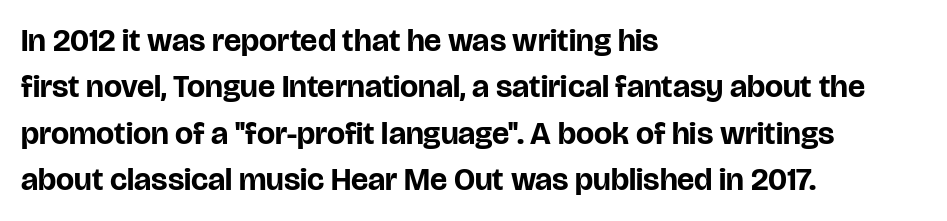
{"serif": "no", "italic": "no", "bold": "yes", "weight": "bold", "width": "normal", "stroke_contrast": "low", "x_height": "large", "monospaced": "no", "underline": "no", "align": "left", "line_spacing": "normal", "line_spacing_ratio": 1.45, "letter_spacing": "normal", "letter_spacing_em": 0.0, "glyph_px": 32}
